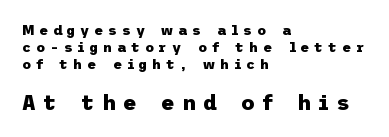
Q: Is the text bold? A: Yes.
Q: Is the text italic (slanted)? A: No, it is upright.
Q: Is the text underlined? A: No.
Q: How is the paragraph aligned? A: Left-aligned.
Q: Is the spacing between letters normal or unusually wide? A: Unusually wide.
Q: Which block of text is set in a larger size, the first (top) or the second (bottom)? A: The second (bottom) one.
